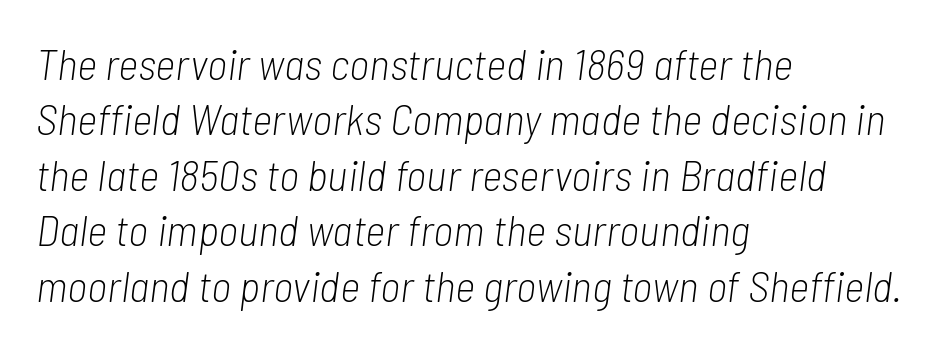
The image shows 44 px light, condensed type, italic (leaning right); set left-aligned, normal line spacing (1.26x), normal letter spacing, not underlined; low stroke contrast and a medium x-height.
